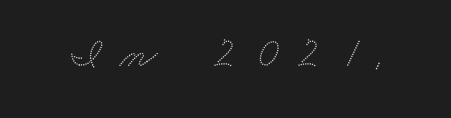
Words float on clear page, feet unadorned. Each letter keeps its own natural width here, so spacing adapts to shape. Loose tracking; the words dissolve into strings of separated letters. Check where the strokes stop: tiny serifs finish them off.
